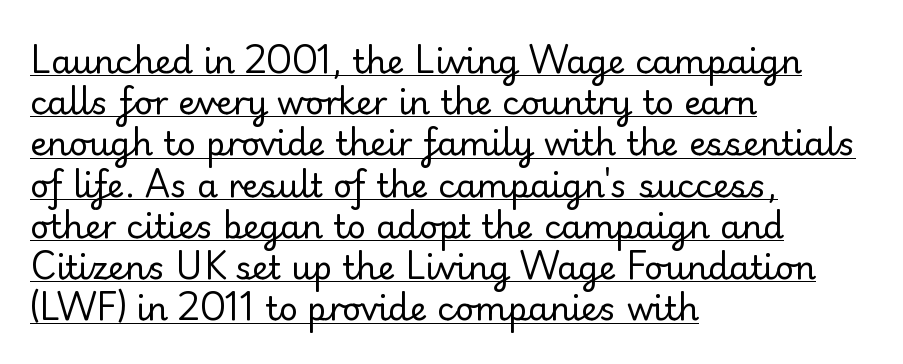
Q: Is the text bold? A: No.
Q: Is the text italic (slanted)? A: No, it is upright.
Q: Is the typeface a serif or a sans-serif typeface? A: Serif.
Q: Is the text underlined? A: Yes.
Q: How is the paragraph aligned? A: Left-aligned.
Q: Is the spacing between letters normal or unusually wide? A: Normal.
Q: Is the spacing between lines tight, normal or loose? A: Normal.
Q: Width (condensed, normal, or wide)? A: Normal.
Q: Stroke contrast? A: Low.
Q: x-height? A: Small.
Q: Monospaced? A: No.
